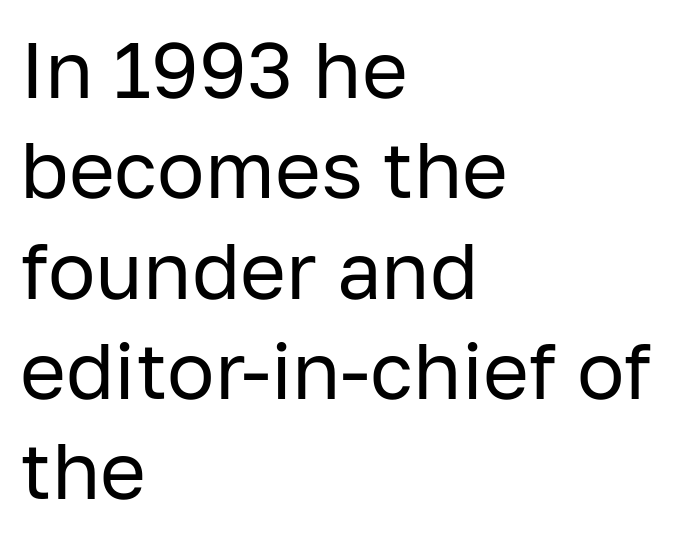
{"serif": "no", "italic": "no", "bold": "no", "weight": "regular", "width": "normal", "stroke_contrast": "low", "x_height": "medium", "monospaced": "no", "underline": "no", "align": "left", "line_spacing": "normal", "line_spacing_ratio": 1.27, "letter_spacing": "normal", "letter_spacing_em": 0.0, "glyph_px": 79}
